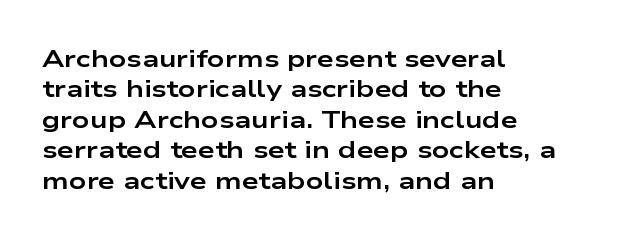
{"italic": "no", "bold": "yes", "underline": "no", "align": "left", "line_spacing": "normal", "line_spacing_ratio": 1.27, "letter_spacing": "normal", "letter_spacing_em": 0.0, "glyph_px": 24}
